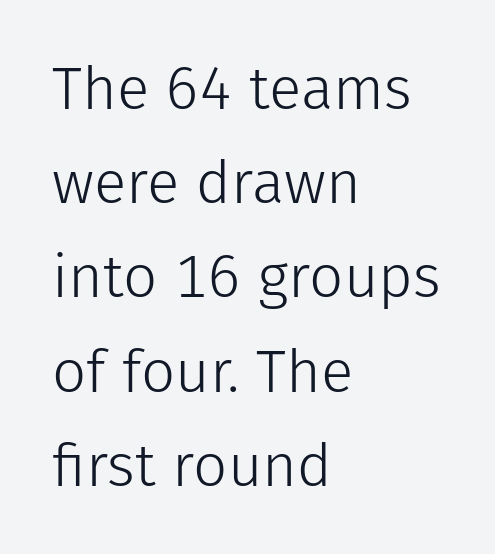
Q: Is the text bold? A: No.
Q: Is the text italic (slanted)? A: No, it is upright.
Q: Is the typeface a serif or a sans-serif typeface? A: Sans-serif.
Q: Is the text underlined? A: No.
Q: How is the paragraph aligned? A: Left-aligned.
Q: Is the spacing between letters normal or unusually wide? A: Normal.
Q: Is the spacing between lines tight, normal or loose? A: Normal.
Q: Width (condensed, normal, or wide)? A: Normal.
Q: Stroke contrast? A: Low.
Q: x-height? A: Medium.
Q: Monospaced? A: No.
